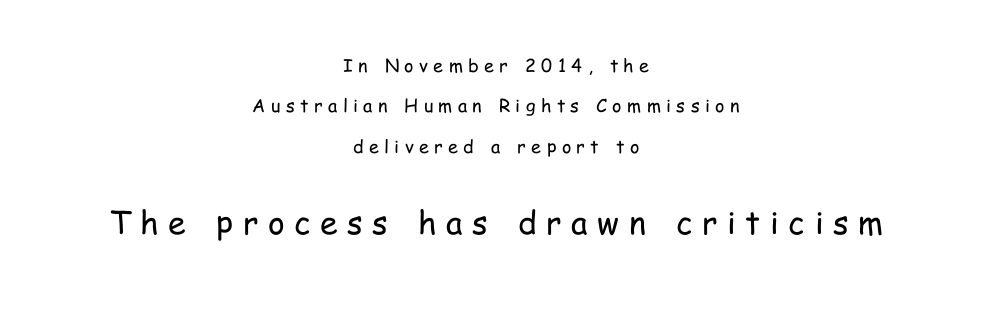
Q: Is the text bold? A: No.
Q: Is the text italic (slanted)? A: No, it is upright.
Q: Is the typeface a serif or a sans-serif typeface? A: Sans-serif.
Q: Is the text underlined? A: No.
Q: How is the paragraph aligned? A: Centered.
Q: Is the spacing between letters normal or unusually wide? A: Unusually wide.
Q: Is the spacing between lines tight, normal or loose? A: Loose.
Q: Which block of text is set in a larger size, the first (top) or the second (bottom)? A: The second (bottom) one.
Q: Width (condensed, normal, or wide)? A: Condensed.
Q: Stroke contrast? A: Low.
Q: x-height? A: Medium.
Q: Monospaced? A: No.
